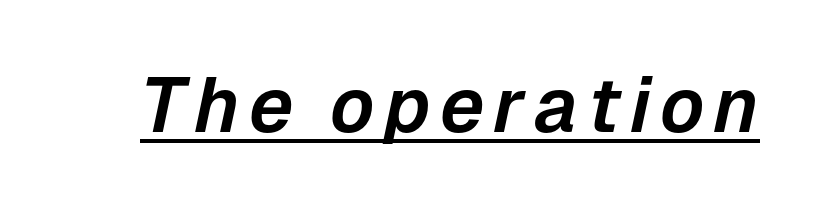
{"italic": "yes", "lean": "right", "slant_degrees": 12, "width": "normal", "stroke_contrast": "low", "x_height": "medium", "monospaced": "no", "underline": "yes", "glyph_px": 77}
